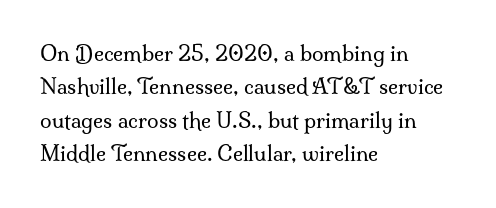
{"italic": "no", "bold": "no", "underline": "no", "align": "left", "line_spacing": "normal", "line_spacing_ratio": 1.59, "letter_spacing": "normal", "letter_spacing_em": 0.0, "glyph_px": 21}
